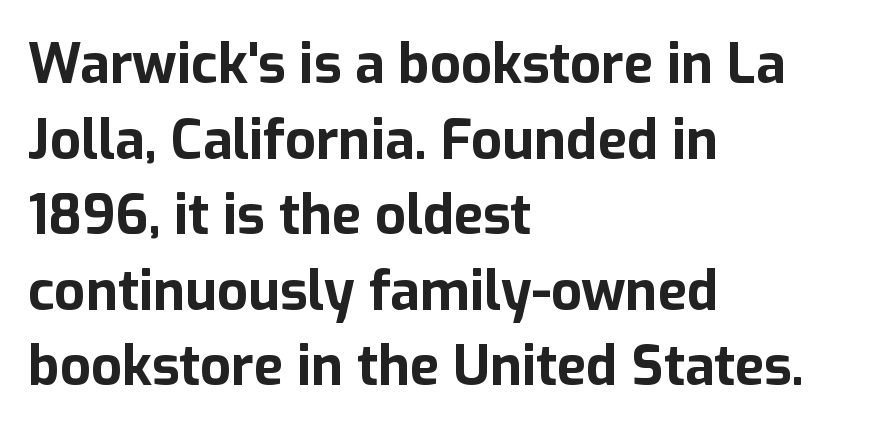
Q: Is the text bold? A: Yes.
Q: Is the text italic (slanted)? A: No, it is upright.
Q: Is the typeface a serif or a sans-serif typeface? A: Sans-serif.
Q: Is the text underlined? A: No.
Q: How is the paragraph aligned? A: Left-aligned.
Q: Is the spacing between letters normal or unusually wide? A: Normal.
Q: Is the spacing between lines tight, normal or loose? A: Normal.
Q: Width (condensed, normal, or wide)? A: Normal.
Q: Stroke contrast? A: Low.
Q: x-height? A: Medium.
Q: Monospaced? A: No.
